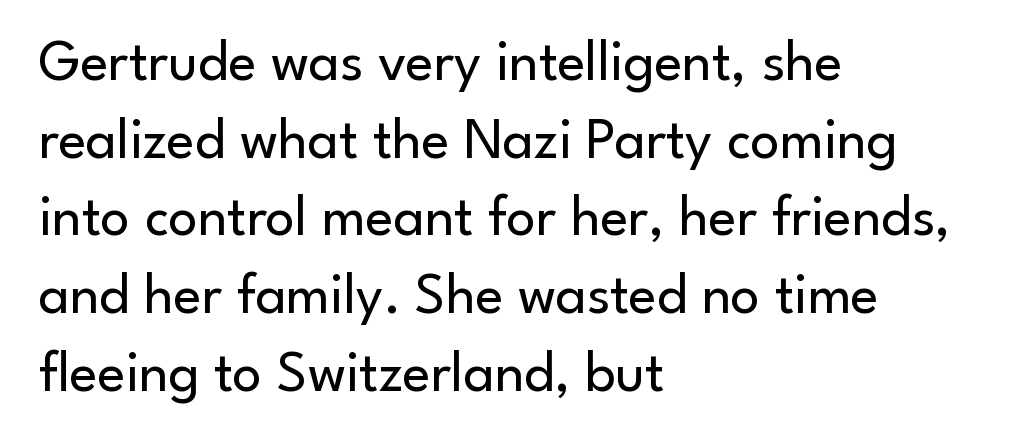
This is roman type, the default non-slanted kind. Reading down the column, the eye jumps a familiar distance to each next line. The compositor pushed each line to the left boundary. This rendering employs a face without finishing strokes, i.e., a sans-serif. Counters stay open thanks to moderate or lighter strokes.
